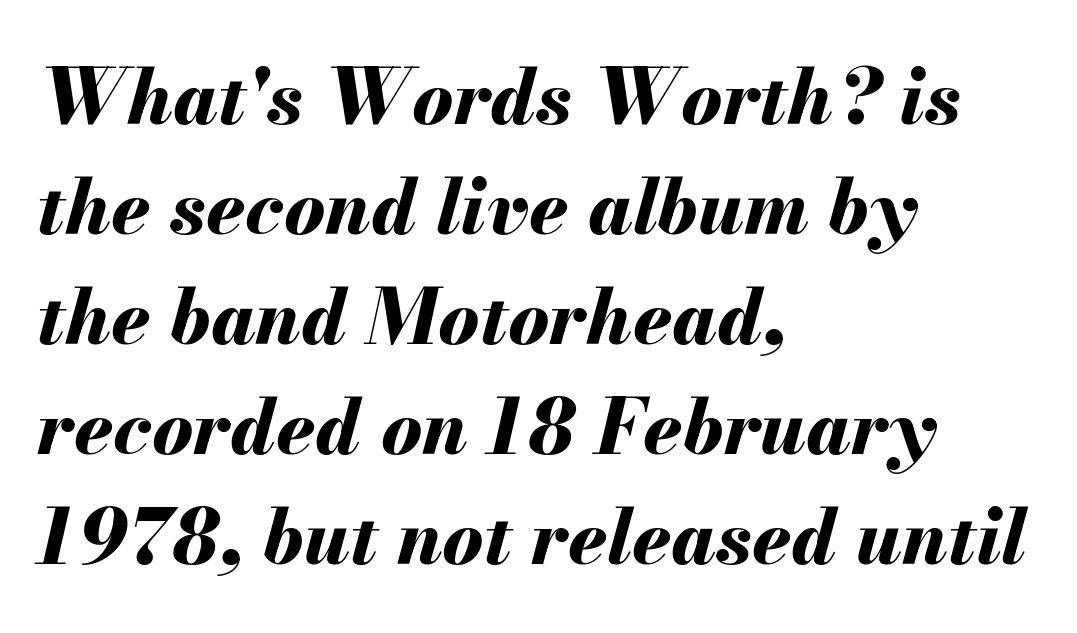
{"italic": "yes", "lean": "right", "slant_degrees": 13, "bold": "yes", "weight": "bold", "width": "normal", "stroke_contrast": "medium", "x_height": "small", "monospaced": "no", "underline": "no", "align": "left", "line_spacing": "normal", "line_spacing_ratio": 1.43, "letter_spacing": "normal", "letter_spacing_em": 0.0, "glyph_px": 77}
